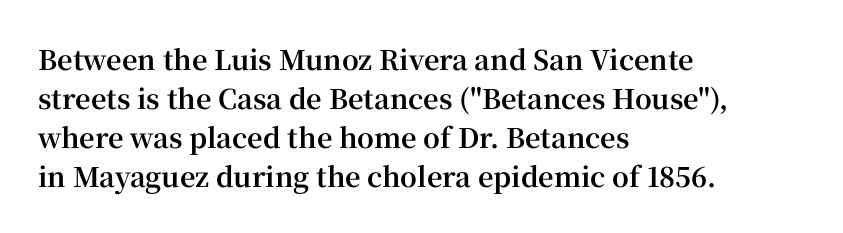
Line starts are locked; line ends wander. On the weight axis this lands at bold, roughly 700. Italic: no, the glyphs are upright roman. Glance below the letters and you will spot only blank space.
